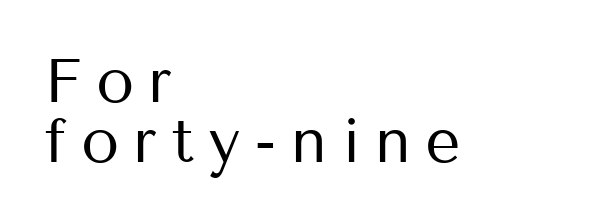
{"serif": "no", "italic": "no", "bold": "no", "weight": "regular", "width": "normal", "stroke_contrast": "medium", "x_height": "medium", "monospaced": "no", "underline": "no", "align": "left", "line_spacing": "tight", "line_spacing_ratio": 0.97, "letter_spacing": "wide", "letter_spacing_em": 0.23, "glyph_px": 62}
